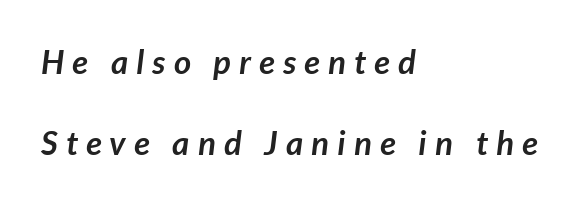
Here the glyphs are tracked loosely, breaking word shapes into spaced letters. This sample trades compactness for vertical openness between lines. Teacher's note: observe the even left margin — that is flush-left alignment. Proportional: the letters do not fall into vertical columns. Compared with ordinary roman type, these characters are visibly tilted. The specimen omits any rule beneath the text block's lines.
